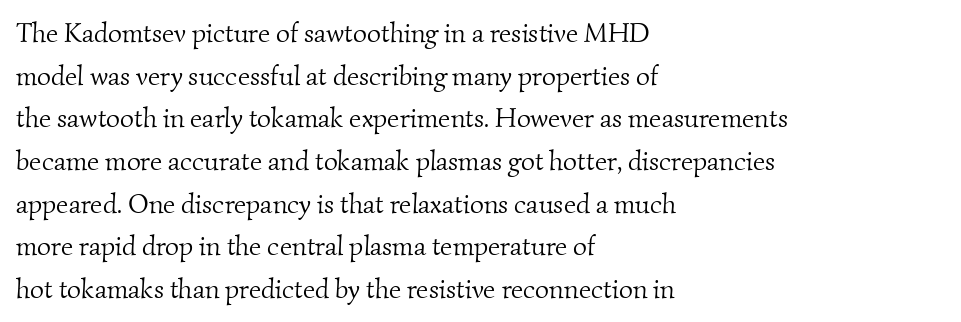
{"bold": "no", "underline": "no", "align": "left", "line_spacing": "normal", "line_spacing_ratio": 1.58, "letter_spacing": "normal", "letter_spacing_em": 0.0, "glyph_px": 27}
